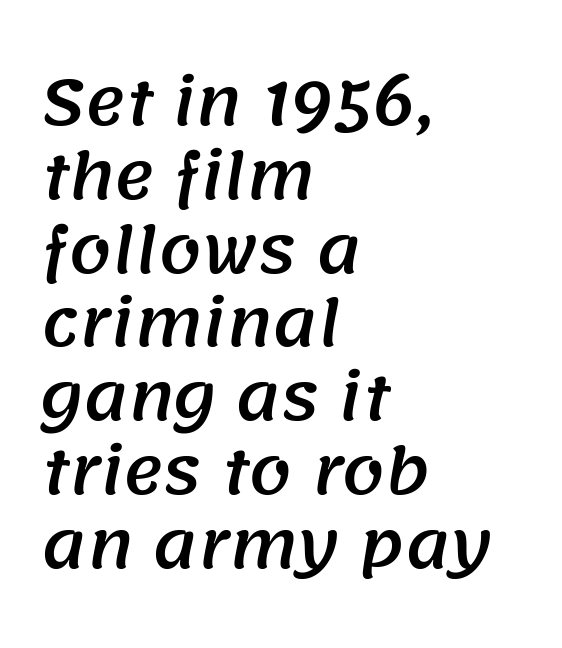
The image shows 61 px sans-serif type; set left-aligned, line spacing 1.21x, normal letter spacing, not underlined; medium stroke contrast and a large x-height.
